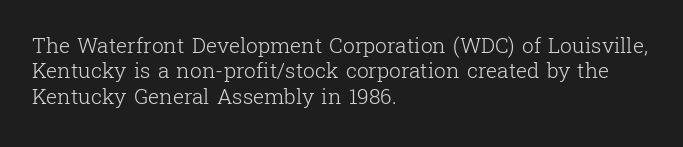
A bare baseline throughout the passage. Line beginnings align vertically; line endings do not. This sample uses plain, unmodified letter spacing. Posture: straight, roman, zero tilt. Is this a heavy cut? Hardly; it is regular or lighter.
